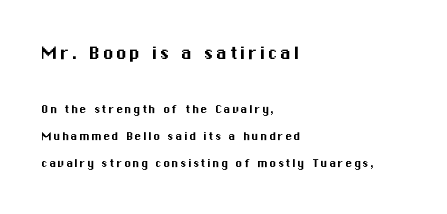
The image shows 22 px text type, upright; set left-aligned, loose line spacing (1.93x), not underlined; the first (top) block is 1.57x larger.
